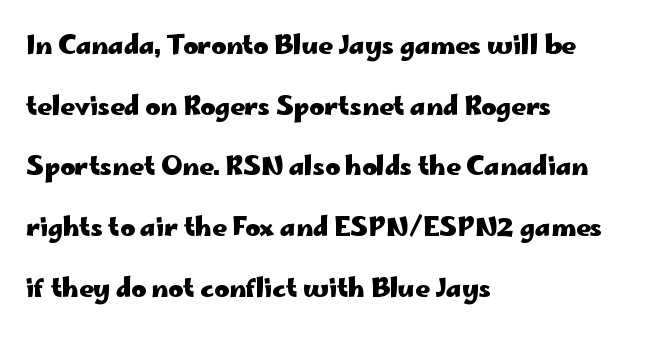
Every letter is thick-stroked: bold, no question. The horizontal fit of the characters is conventional and even. Is there much room between lines? Yes — plenty of vertical air separates them. The lettering holds an erect, upright posture throughout. A clean baseline with only descenders dipping below it.
